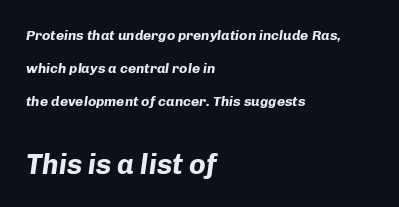
Widely set lines give the paragraph a tall, airy silhouette. The strokes are fattened all the way to bold. Character widths vary here, with narrow letters taking less room than wide ones. Emphasis-style slanted type is in use. Typeset ragged right — the left edge is the straight one.
